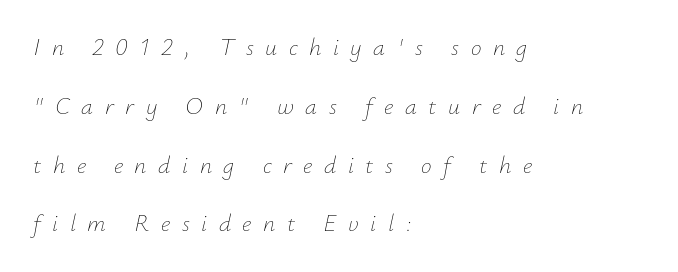
{"italic": "yes", "lean": "right", "slant_degrees": 12, "bold": "no", "underline": "no", "align": "left", "line_spacing": "loose", "line_spacing_ratio": 2.45, "letter_spacing": "wide", "letter_spacing_em": 0.48, "glyph_px": 24}
